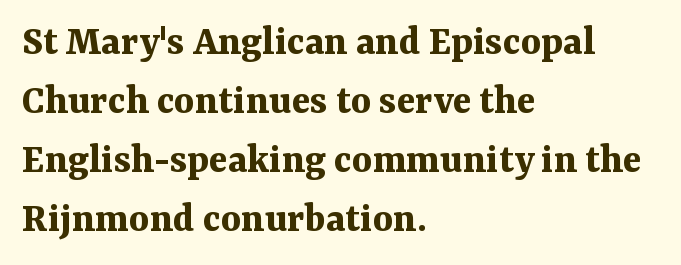
{"serif": "yes", "italic": "no", "bold": "yes", "weight": "bold", "width": "normal", "stroke_contrast": "medium", "x_height": "medium", "monospaced": "no", "underline": "no", "align": "left", "line_spacing": "normal", "line_spacing_ratio": 1.37, "letter_spacing": "normal", "letter_spacing_em": 0.0, "glyph_px": 43}
